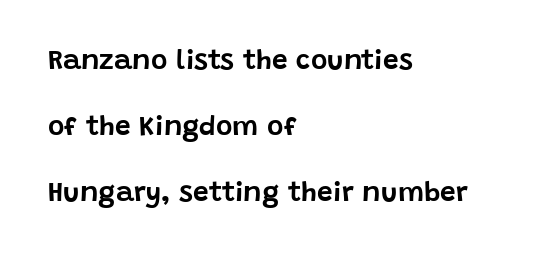
Q: Is the text italic (slanted)? A: No, it is upright.
Q: Is the typeface a serif or a sans-serif typeface? A: Sans-serif.
Q: Is the text underlined? A: No.
Q: How is the paragraph aligned? A: Left-aligned.
Q: Is the spacing between letters normal or unusually wide? A: Normal.
Q: Is the spacing between lines tight, normal or loose? A: Loose.
Q: Width (condensed, normal, or wide)? A: Normal.
Q: Stroke contrast? A: Low.
Q: x-height? A: Large.
Q: Monospaced? A: No.
